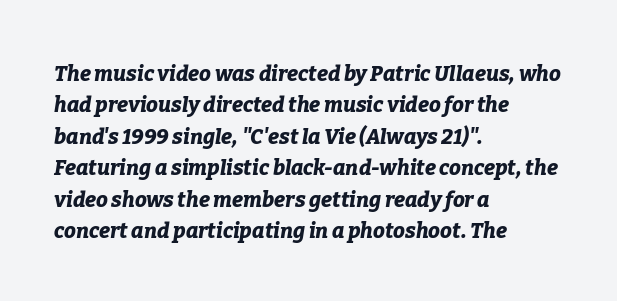
Q: Is the text bold? A: Yes.
Q: Is the text italic (slanted)? A: Yes, it leans right by about 9 degrees.
Q: Is the text underlined? A: No.
Q: How is the paragraph aligned? A: Left-aligned.
Q: Is the spacing between letters normal or unusually wide? A: Normal.
Q: Is the spacing between lines tight, normal or loose? A: Normal.
